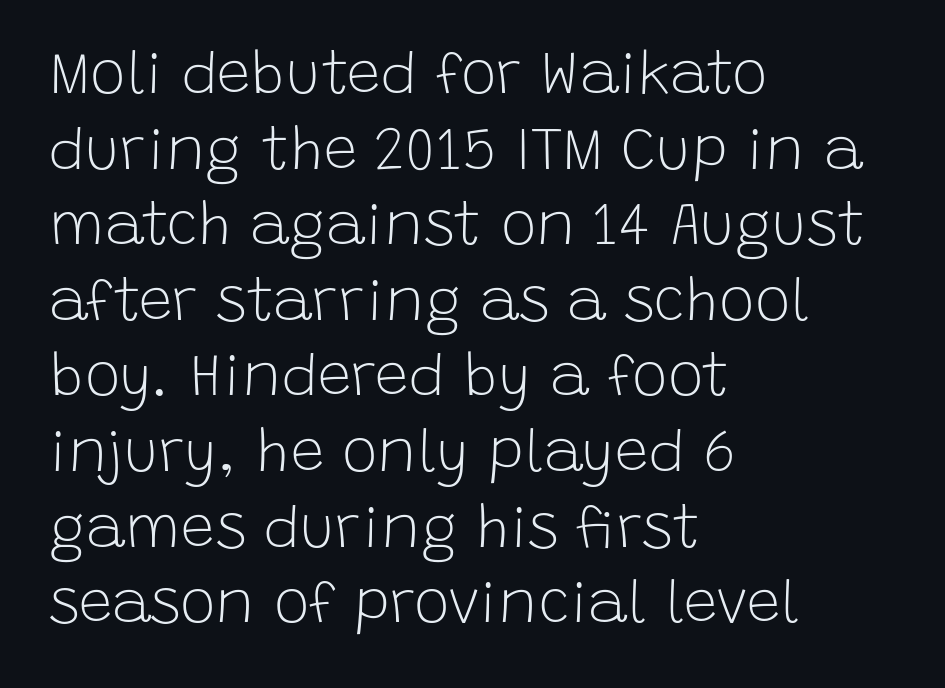
Q: Is the text bold? A: No.
Q: Is the text italic (slanted)? A: No, it is upright.
Q: Is the typeface a serif or a sans-serif typeface? A: Sans-serif.
Q: Is the text underlined? A: No.
Q: How is the paragraph aligned? A: Left-aligned.
Q: Is the spacing between letters normal or unusually wide? A: Normal.
Q: Is the spacing between lines tight, normal or loose? A: Normal.
Q: Width (condensed, normal, or wide)? A: Normal.
Q: Stroke contrast? A: Low.
Q: x-height? A: Large.
Q: Monospaced? A: No.
